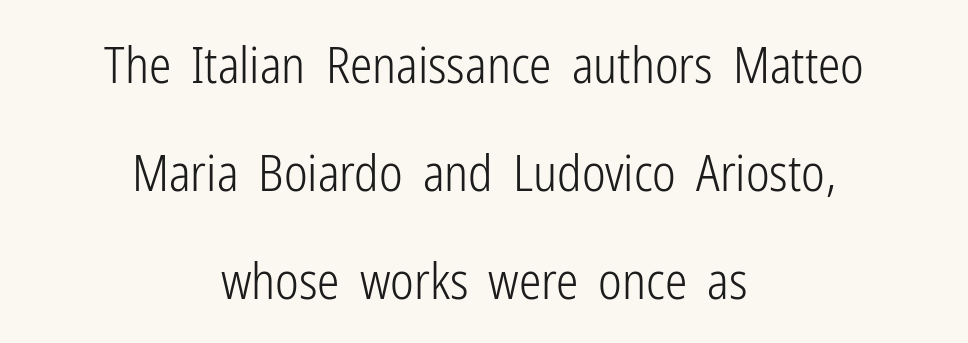
{"serif": "no", "italic": "no", "bold": "no", "weight": "light", "width": "condensed", "stroke_contrast": "low", "x_height": "medium", "monospaced": "no", "underline": "no", "align": "center", "line_spacing": "loose", "line_spacing_ratio": 2.16, "letter_spacing": "normal", "letter_spacing_em": 0.0, "glyph_px": 50}
